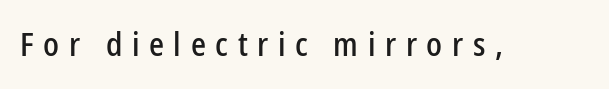
The image shows 33 px condensed sans-serif type, upright; set unusually wide letter spacing (+0.29 em), not underlined; low stroke contrast and a medium x-height.
